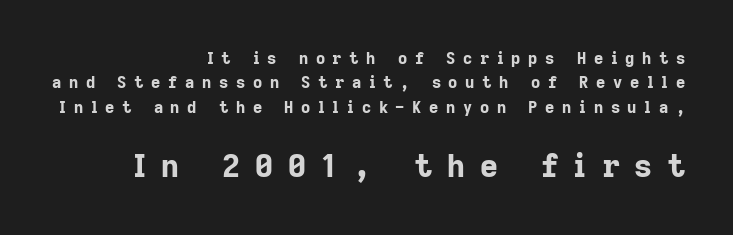
Q: Is the text bold? A: Yes.
Q: Is the text italic (slanted)? A: No, it is upright.
Q: Is the typeface a serif or a sans-serif typeface? A: Sans-serif.
Q: Is the text underlined? A: No.
Q: How is the paragraph aligned? A: Right-aligned.
Q: Is the spacing between letters normal or unusually wide? A: Unusually wide.
Q: Is the spacing between lines tight, normal or loose? A: Normal.
Q: Which block of text is set in a larger size, the first (top) or the second (bottom)? A: The second (bottom) one.
Q: Width (condensed, normal, or wide)? A: Normal.
Q: Stroke contrast? A: Low.
Q: x-height? A: Medium.
Q: Monospaced? A: No.
